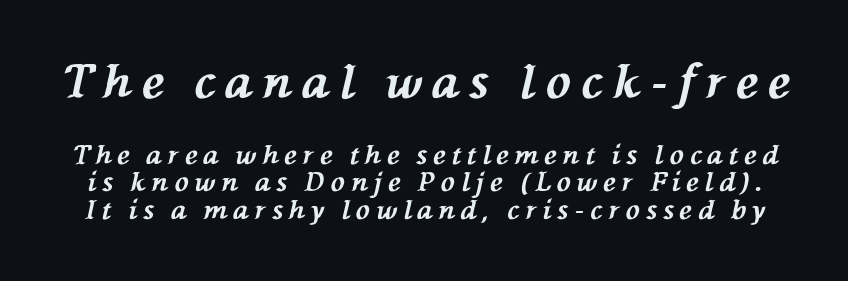
Q: Is the text bold? A: Yes.
Q: Is the text italic (slanted)? A: Yes, it leans left by about 76 degrees.
Q: Is the text underlined? A: No.
Q: Is the spacing between letters normal or unusually wide? A: Unusually wide.
Q: Is the spacing between lines tight, normal or loose? A: Tight.
Q: Which block of text is set in a larger size, the first (top) or the second (bottom)? A: The first (top) one.
Q: Width (condensed, normal, or wide)? A: Normal.
Q: Stroke contrast? A: Medium.
Q: x-height? A: Medium.
Q: Monospaced? A: No.
